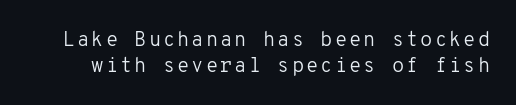
{"italic": "no", "bold": "no", "underline": "no", "line_spacing": "normal", "line_spacing_ratio": 1.32, "glyph_px": 20}
